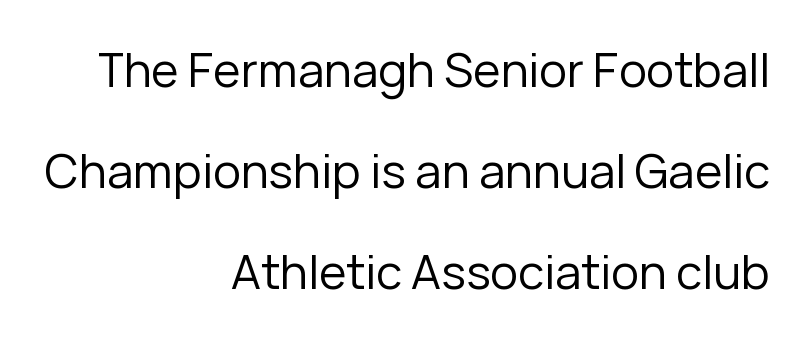
{"serif": "no", "italic": "no", "bold": "no", "weight": "regular", "width": "normal", "stroke_contrast": "low", "x_height": "medium", "monospaced": "no", "underline": "no", "align": "right", "line_spacing": "loose", "line_spacing_ratio": 2.15, "letter_spacing": "normal", "letter_spacing_em": 0.0, "glyph_px": 47}
